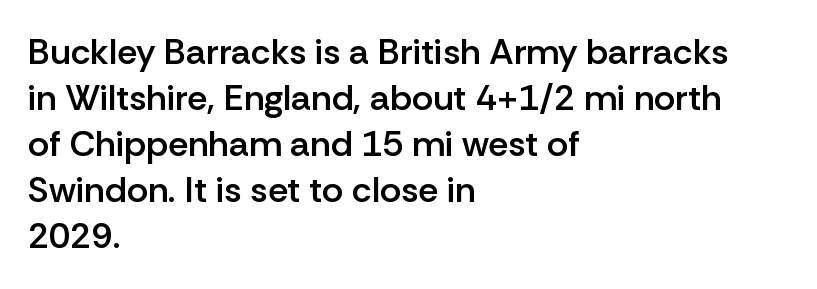
The image shows 36 px semibold sans-serif type, upright; set left-aligned, normal line spacing (1.28x), normal letter spacing, not underlined; low stroke contrast and a medium x-height.
